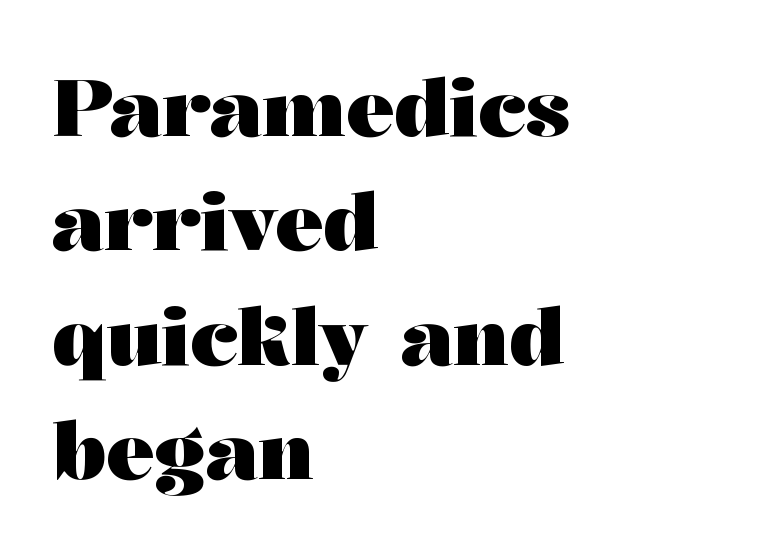
The image shows 80 px heavy, wide serif type, upright; set left-aligned, normal line spacing (1.43x), normal letter spacing, not underlined; medium stroke contrast and a medium x-height.
